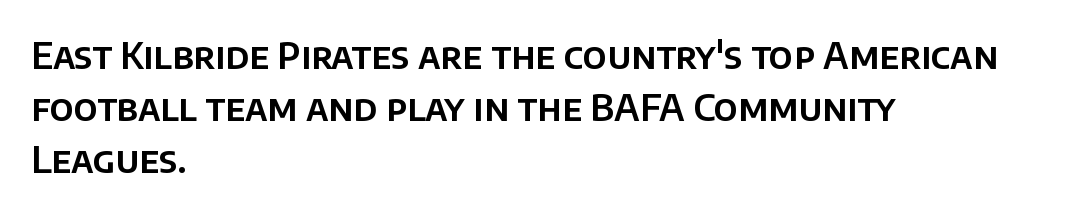
The image shows 36 px sans-serif type, upright; set left-aligned, normal line spacing (1.45x), normal letter spacing, not underlined; low stroke contrast and a large x-height.
